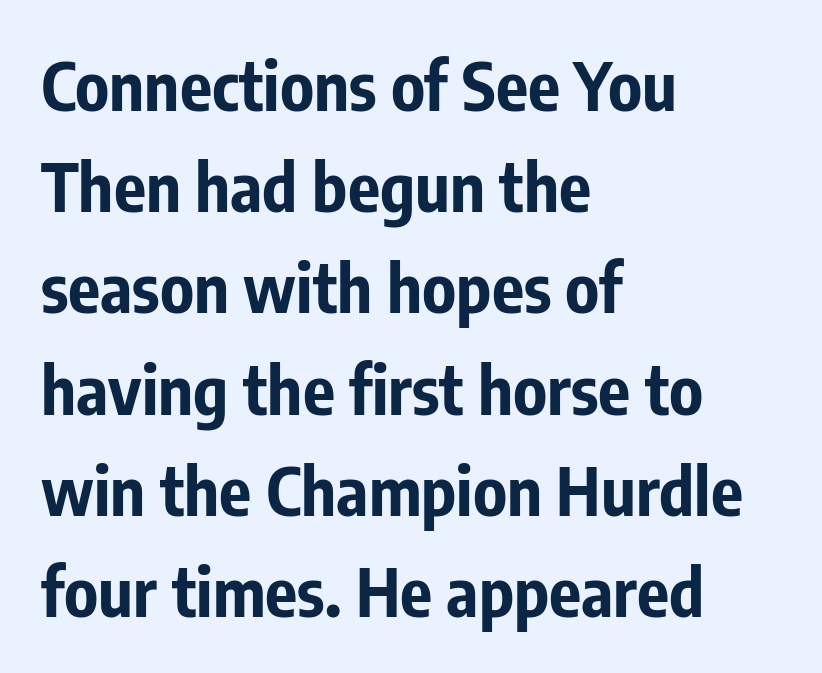
Q: Is the text bold? A: Yes.
Q: Is the text italic (slanted)? A: No, it is upright.
Q: Is the typeface a serif or a sans-serif typeface? A: Sans-serif.
Q: Is the text underlined? A: No.
Q: How is the paragraph aligned? A: Left-aligned.
Q: Is the spacing between letters normal or unusually wide? A: Normal.
Q: Is the spacing between lines tight, normal or loose? A: Normal.
Q: Width (condensed, normal, or wide)? A: Condensed.
Q: Stroke contrast? A: Low.
Q: x-height? A: Medium.
Q: Monospaced? A: No.
